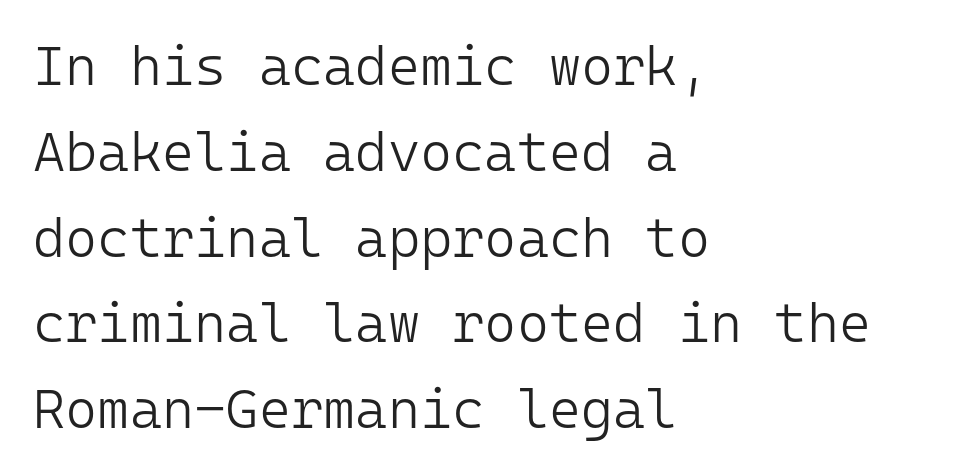
The image shows 55 px light sans-serif type, upright, monospaced; set left-aligned, normal line spacing (1.56x), normal letter spacing, not underlined; low stroke contrast and a medium x-height.
